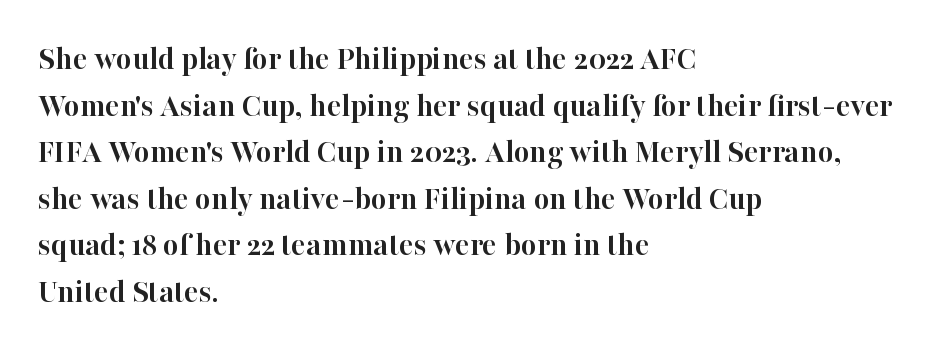
Decoration check: the copy has no underline. The type family on display is of the serif kind. I'd describe the lettering as bold — thick and assertive. If you drew a ruler down the left edge, every line would touch it. Does the leading feel generous? No, just average.
